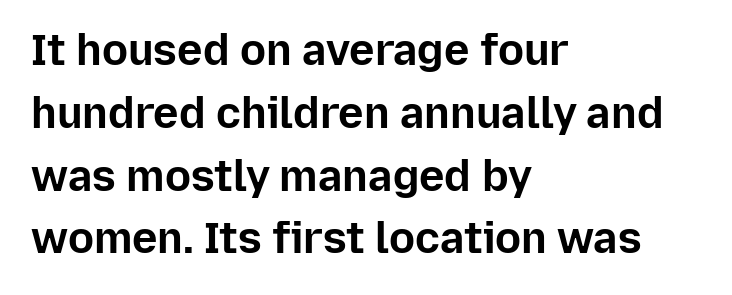
The text was rendered using a sans face with plain stroke endings. These lines were composed using upright roman letters. The designer left line spacing at the default. Look at the stroke-to-counter ratio: heavy, a bold. A classic flush-left, rag-right setting is used for this passage. Default kerning and tracking; the words read as compact shapes.
